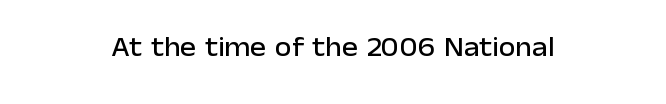
The image shows 27 px text type, upright; set centered, normal letter spacing, not underlined.
